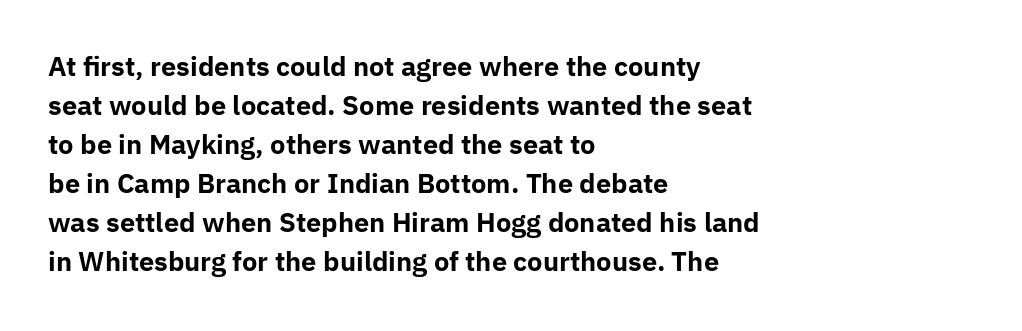
The image shows 26 px bold type, upright; set left-aligned, normal line spacing (1.5x), normal letter spacing, not underlined.
